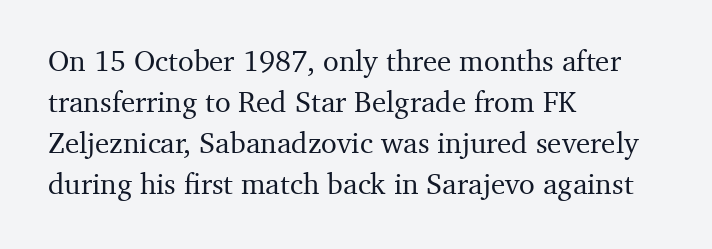
The image shows 29 px serif type, upright; set left-aligned, normal line spacing (1.41x), normal letter spacing, not underlined; medium stroke contrast and a medium x-height.
